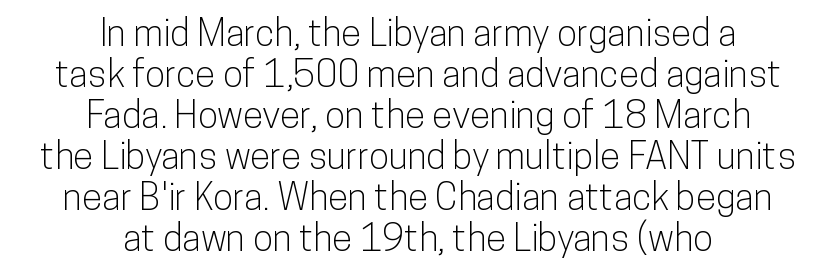
The image shows 37 px condensed sans-serif type, upright; set centered, tight line spacing (1.11x), normal letter spacing, not underlined; low stroke contrast and a medium x-height.
